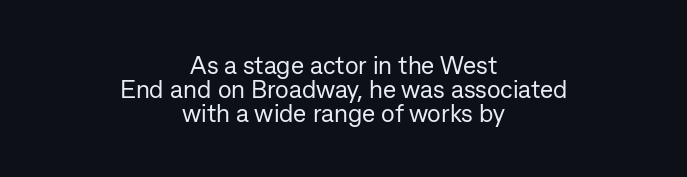
Q: Is the text bold? A: No.
Q: Is the text italic (slanted)? A: No, it is upright.
Q: Is the text underlined? A: No.
Q: How is the paragraph aligned? A: Centered.
Q: Is the spacing between letters normal or unusually wide? A: Normal.
Q: Is the spacing between lines tight, normal or loose? A: Tight.
